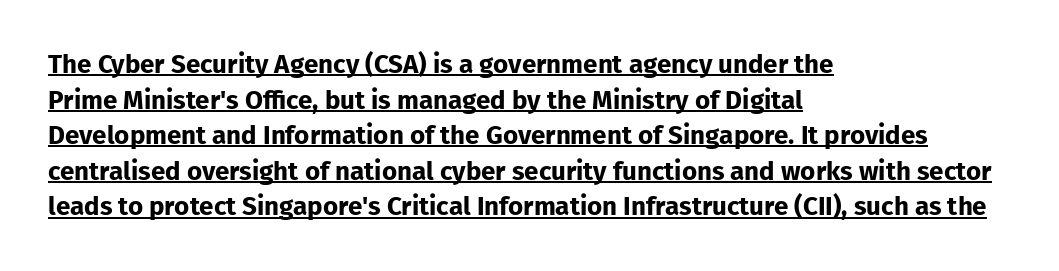
The image shows 26 px bold type, upright; set left-aligned, normal line spacing (1.37x), normal letter spacing, underlined.
